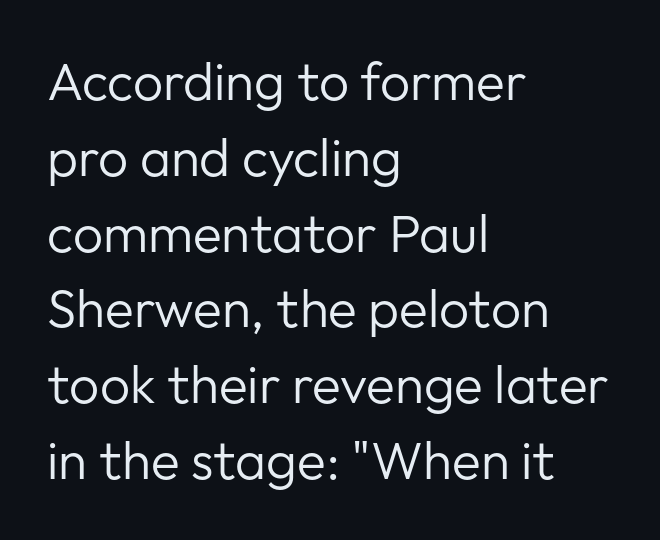
The image shows 53 px regular-weight sans-serif type, upright; set left-aligned, normal line spacing (1.43x), normal letter spacing, not underlined; low stroke contrast and a medium x-height.
